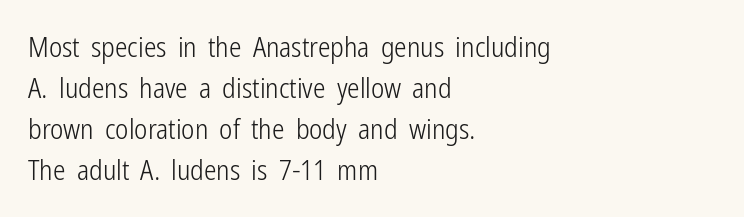
The image shows 28 px light, condensed sans-serif type, upright; set left-aligned, normal line spacing (1.46x), normal letter spacing, not underlined; low stroke contrast and a medium x-height.
